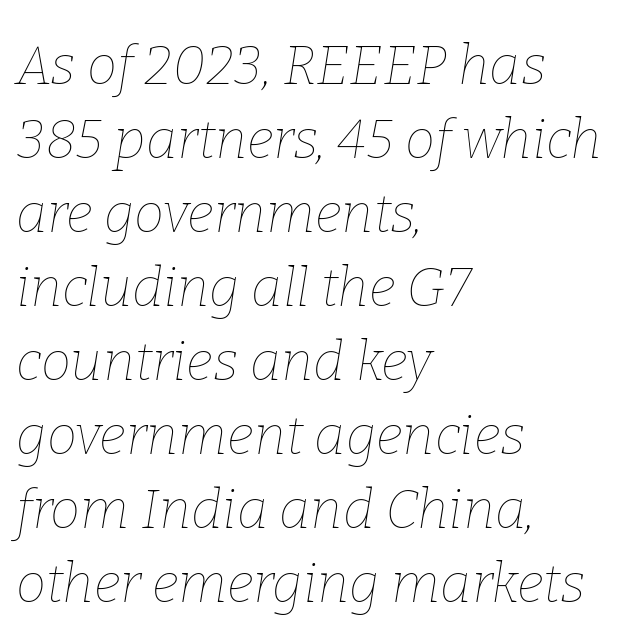
Q: Is the text bold? A: No.
Q: Is the text italic (slanted)? A: Yes, it leans right by about 9 degrees.
Q: Is the text underlined? A: No.
Q: How is the paragraph aligned? A: Left-aligned.
Q: Is the spacing between letters normal or unusually wide? A: Normal.
Q: Is the spacing between lines tight, normal or loose? A: Normal.
Q: Width (condensed, normal, or wide)? A: Normal.
Q: Stroke contrast? A: Low.
Q: x-height? A: Medium.
Q: Monospaced? A: No.
